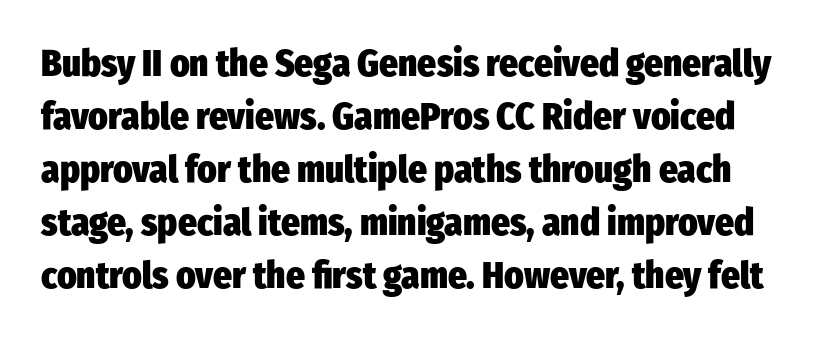
{"serif": "no", "italic": "no", "bold": "yes", "weight": "heavy", "width": "condensed", "stroke_contrast": "low", "x_height": "medium", "monospaced": "no", "underline": "no", "line_spacing": "normal", "line_spacing_ratio": 1.43, "letter_spacing": "normal", "letter_spacing_em": 0.0, "glyph_px": 37}
